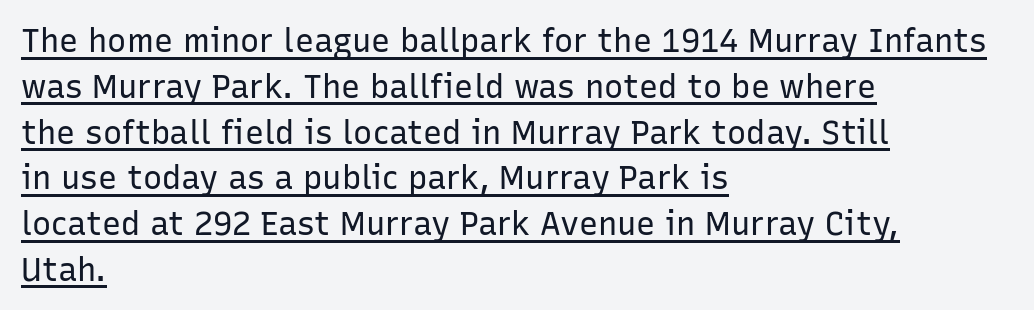
Q: Is the text bold? A: No.
Q: Is the text italic (slanted)? A: No, it is upright.
Q: Is the typeface a serif or a sans-serif typeface? A: Sans-serif.
Q: Is the text underlined? A: Yes.
Q: How is the paragraph aligned? A: Left-aligned.
Q: Is the spacing between letters normal or unusually wide? A: Normal.
Q: Is the spacing between lines tight, normal or loose? A: Normal.
Q: Width (condensed, normal, or wide)? A: Normal.
Q: Stroke contrast? A: Low.
Q: x-height? A: Medium.
Q: Monospaced? A: No.
